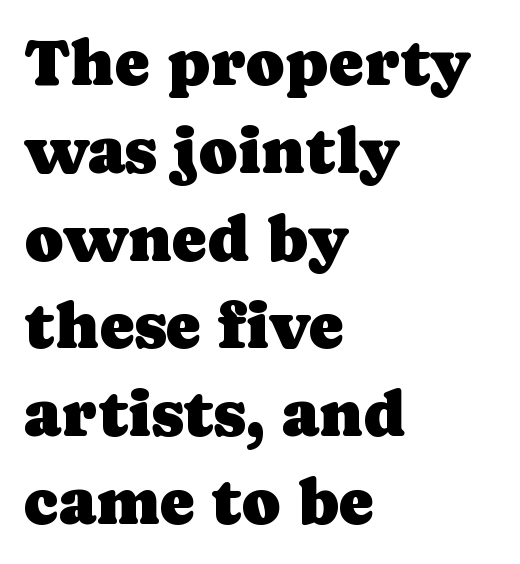
{"serif": "yes", "italic": "no", "width": "normal", "stroke_contrast": "low", "x_height": "medium", "monospaced": "no", "underline": "no", "align": "left", "line_spacing": "normal", "line_spacing_ratio": 1.33, "letter_spacing": "normal", "letter_spacing_em": 0.0, "glyph_px": 66}
